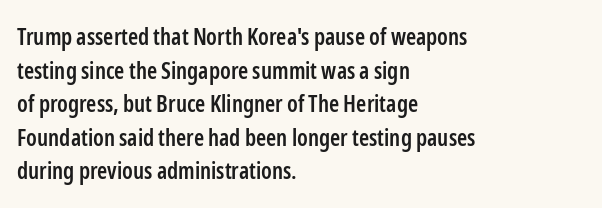
The image shows 23 px text type, upright; set left-aligned, normal line spacing (1.46x), normal letter spacing, not underlined.
